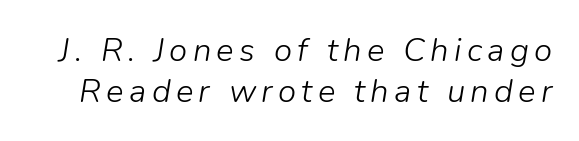
{"italic": "yes", "lean": "right", "slant_degrees": 9, "bold": "no", "weight": "light", "width": "normal", "stroke_contrast": "low", "x_height": "medium", "monospaced": "no", "underline": "no", "line_spacing_ratio": 1.23, "glyph_px": 33}
